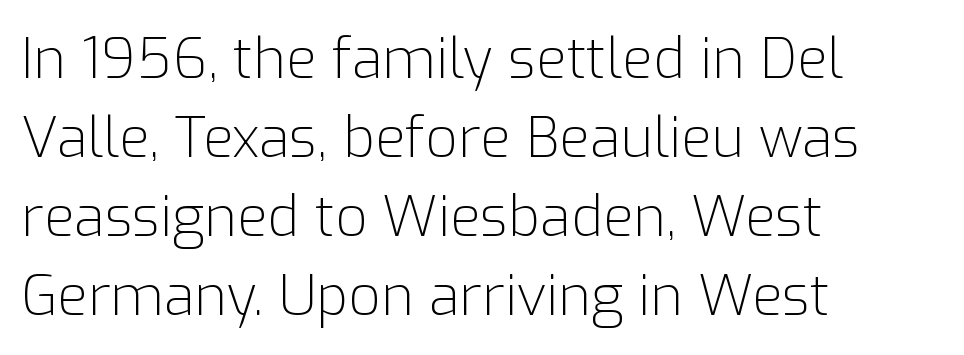
Stroke thickness stays within the range of a standard reading face or lighter. Check the space under the baseline: it is left empty. This sample uses a sans-serif face. No extra tracking has been applied to these lines. Summary of vertical rhythm: regular, with standard interline spacing.
